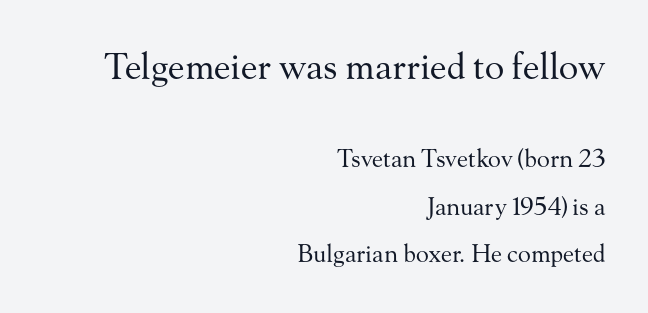
Q: Is the text bold? A: No.
Q: Is the text italic (slanted)? A: No, it is upright.
Q: Is the typeface a serif or a sans-serif typeface? A: Serif.
Q: Is the text underlined? A: No.
Q: How is the paragraph aligned? A: Right-aligned.
Q: Is the spacing between letters normal or unusually wide? A: Normal.
Q: Is the spacing between lines tight, normal or loose? A: Loose.
Q: Which block of text is set in a larger size, the first (top) or the second (bottom)? A: The first (top) one.
Q: Width (condensed, normal, or wide)? A: Normal.
Q: Stroke contrast? A: Medium.
Q: x-height? A: Small.
Q: Monospaced? A: No.
